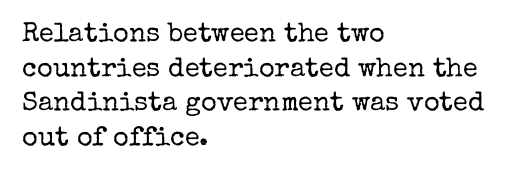
The image shows 27 px text type, upright; set left-aligned, normal line spacing (1.28x), normal letter spacing, not underlined.
